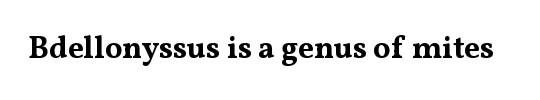
Q: Is the text bold? A: Yes.
Q: Is the text italic (slanted)? A: No, it is upright.
Q: Is the typeface a serif or a sans-serif typeface? A: Serif.
Q: Is the text underlined? A: No.
Q: Is the spacing between letters normal or unusually wide? A: Normal.
Q: Width (condensed, normal, or wide)? A: Wide.
Q: Stroke contrast? A: Medium.
Q: x-height? A: Medium.
Q: Monospaced? A: No.
